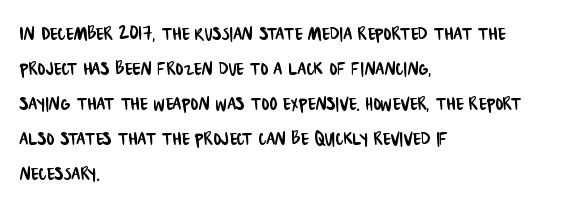
{"underline": "no", "align": "left", "line_spacing": "normal", "line_spacing_ratio": 1.52, "letter_spacing": "normal", "letter_spacing_em": 0.0, "glyph_px": 23}
